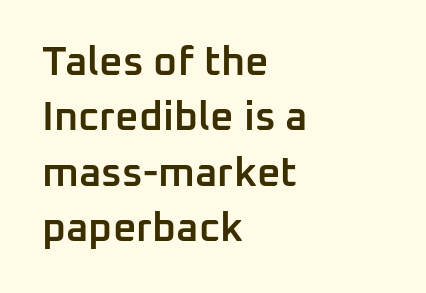
The image shows 41 px semibold sans-serif type, upright; set left-aligned, normal line spacing (1.35x), normal letter spacing, not underlined; low stroke contrast and a medium x-height.
